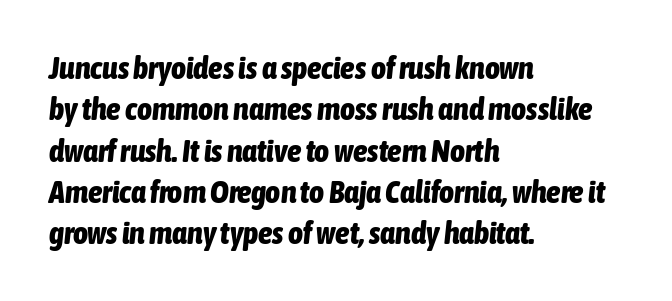
Q: Is the text bold? A: Yes.
Q: Is the text italic (slanted)? A: Yes, it leans right by about 6 degrees.
Q: Is the text underlined? A: No.
Q: How is the paragraph aligned? A: Left-aligned.
Q: Is the spacing between letters normal or unusually wide? A: Normal.
Q: Is the spacing between lines tight, normal or loose? A: Normal.
Q: Width (condensed, normal, or wide)? A: Condensed.
Q: Stroke contrast? A: Low.
Q: x-height? A: Medium.
Q: Monospaced? A: No.
